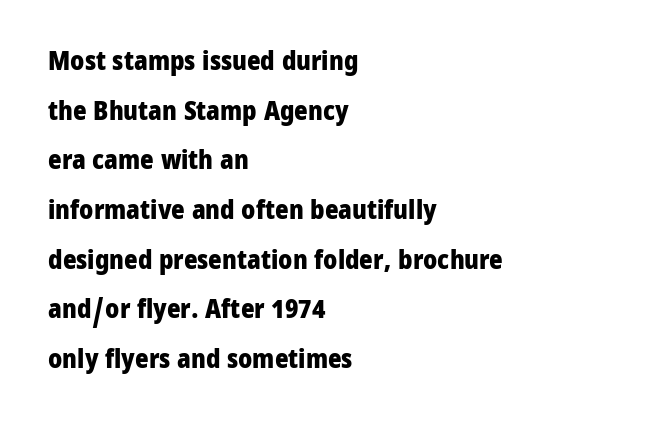
Posture: straight, roman, zero tilt. The foot of each line stays bare and open. Students, note that the glyphs here touch the page at normal intervals. Which margin do the lines hug? The left one — the right edge is uneven.
